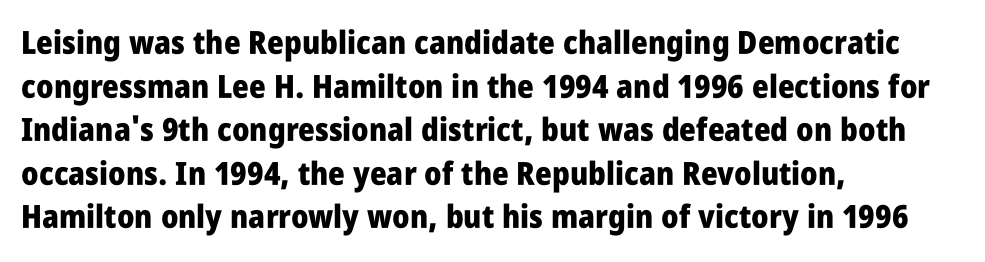
The image shows 32 px heavy, condensed sans-serif type, upright; set left-aligned, normal line spacing (1.36x), normal letter spacing, not underlined; low stroke contrast and a large x-height.
